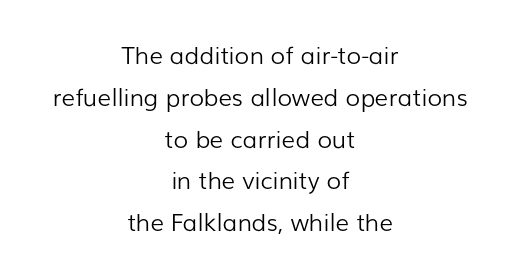
Standard letterfit; no display-style spreading of the glyphs. A student would call this center alignment; a typographer would say set centered. No italicization has been applied; the sample stays upright. Underline: absent. These glyphs show unthickened strokes, regular width or finer.
